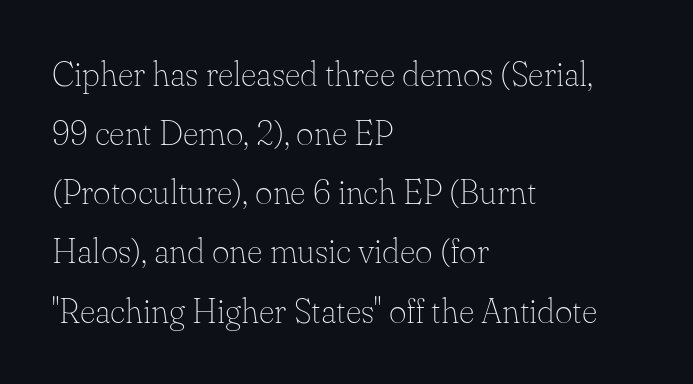
Q: Is the text bold? A: No.
Q: Is the text italic (slanted)? A: No, it is upright.
Q: Is the typeface a serif or a sans-serif typeface? A: Serif.
Q: Is the text underlined? A: No.
Q: How is the paragraph aligned? A: Left-aligned.
Q: Is the spacing between letters normal or unusually wide? A: Normal.
Q: Width (condensed, normal, or wide)? A: Normal.
Q: Stroke contrast? A: Low.
Q: x-height? A: Small.
Q: Monospaced? A: No.
